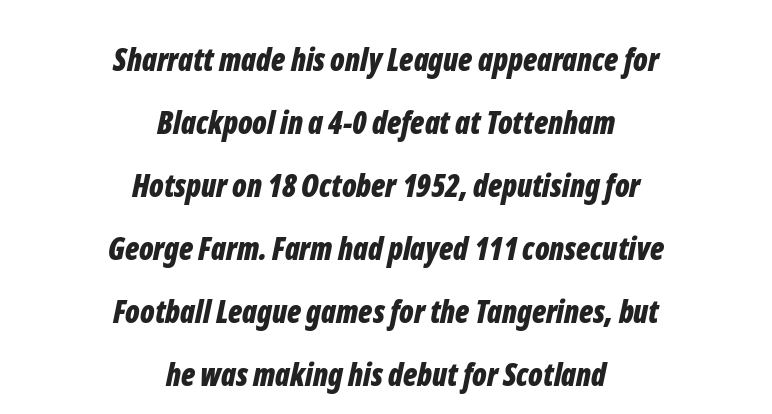
{"italic": "yes", "lean": "right", "slant_degrees": 12, "bold": "yes", "weight": "bold", "width": "condensed", "stroke_contrast": "low", "x_height": "medium", "monospaced": "no", "underline": "no", "align": "center", "line_spacing": "loose", "line_spacing_ratio": 2.03, "letter_spacing": "normal", "letter_spacing_em": 0.0, "glyph_px": 31}
